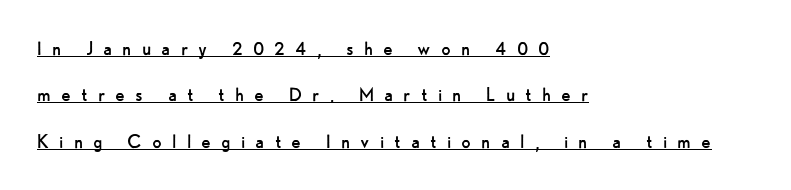
The image shows 22 px text type, upright; set left-aligned, loose line spacing (2.11x), unusually wide letter spacing (+0.46 em), underlined.
